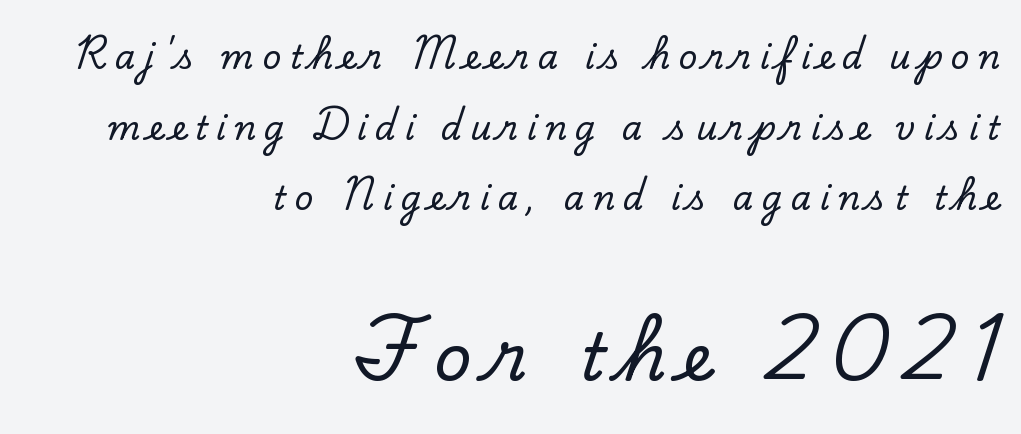
Q: Is the text italic (slanted)? A: Yes.
Q: Is the typeface a serif or a sans-serif typeface? A: Serif.
Q: Is the text underlined? A: No.
Q: How is the paragraph aligned? A: Right-aligned.
Q: Is the spacing between letters normal or unusually wide? A: Unusually wide.
Q: Is the spacing between lines tight, normal or loose? A: Loose.
Q: Which block of text is set in a larger size, the first (top) or the second (bottom)? A: The second (bottom) one.
Q: Width (condensed, normal, or wide)? A: Normal.
Q: Stroke contrast? A: Low.
Q: x-height? A: Small.
Q: Monospaced? A: No.
